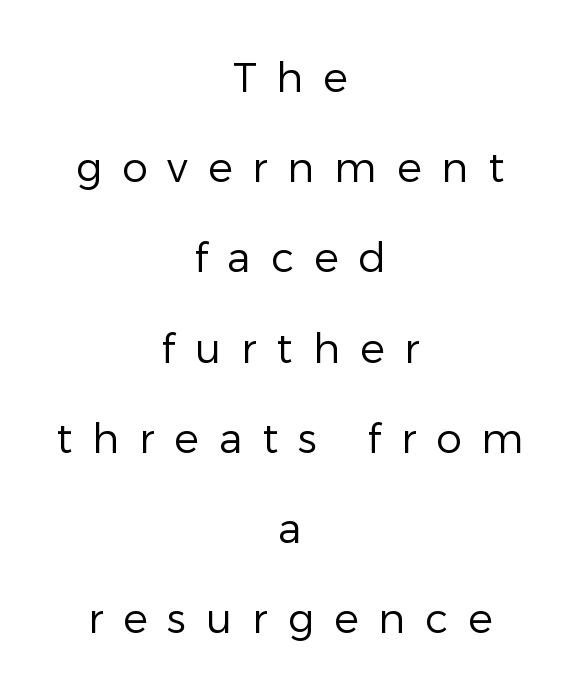
{"serif": "no", "italic": "no", "bold": "no", "weight": "regular", "width": "normal", "stroke_contrast": "low", "x_height": "medium", "monospaced": "no", "underline": "no", "align": "center", "line_spacing": "loose", "line_spacing_ratio": 2.2, "letter_spacing": "wide", "letter_spacing_em": 0.49, "glyph_px": 41}
